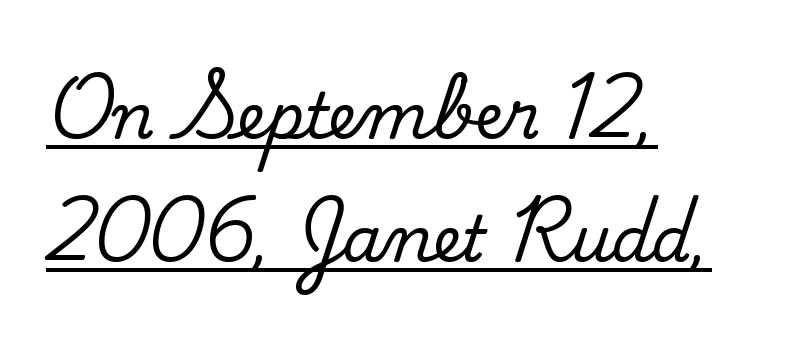
The typeface chosen for these lines omits serifs. The glyphs are accompanied by a horizontal stroke just below them. No chunkiness to these letters — they're not bold. Tracking here is standard; glyphs follow each other at the usual distance.
